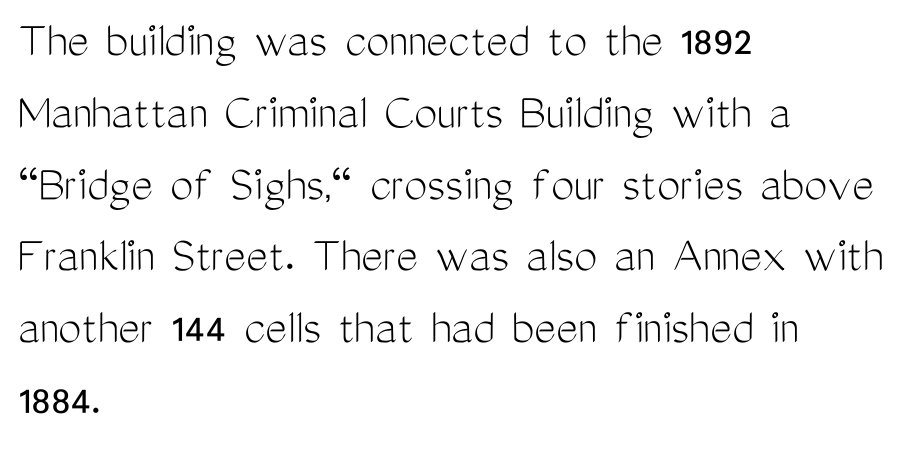
{"serif": "no", "italic": "no", "bold": "no", "weight": "light", "width": "condensed", "stroke_contrast": "medium", "x_height": "medium", "monospaced": "no", "underline": "no", "align": "left", "line_spacing": "normal", "line_spacing_ratio": 1.38, "letter_spacing": "normal", "letter_spacing_em": 0.0, "glyph_px": 52}
